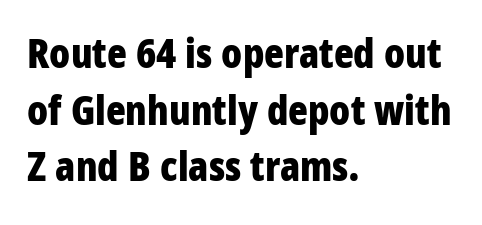
{"serif": "no", "italic": "no", "bold": "yes", "weight": "bold", "width": "condensed", "stroke_contrast": "low", "x_height": "large", "monospaced": "no", "underline": "no", "align": "left", "line_spacing": "normal", "line_spacing_ratio": 1.38, "letter_spacing": "normal", "letter_spacing_em": 0.0, "glyph_px": 41}
